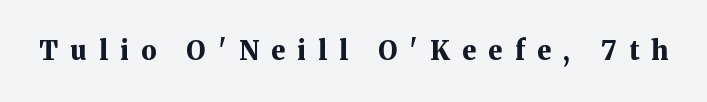
Any mark beneath the type? The region is blank. A typesetter would call this heavily tracked-out type. In terms of posture, this sample is upright. Set as a true bold cut, around the 700 mark.
